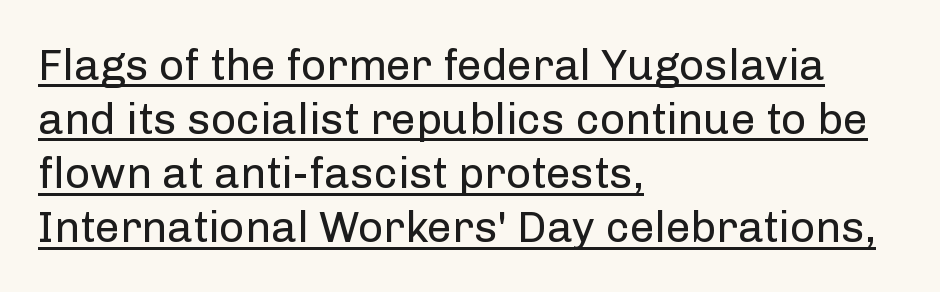
The image shows 44 px regular-weight sans-serif type, upright; set left-aligned, line spacing 1.23x, normal letter spacing, underlined; low stroke contrast and a medium x-height.
